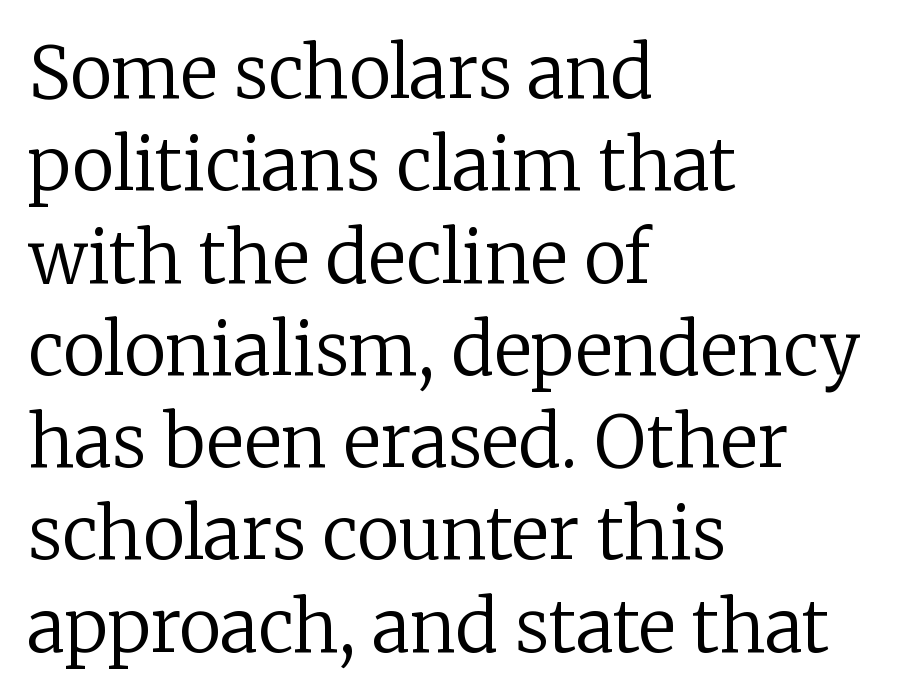
The image shows 71 px regular-weight serif type, upright; set left-aligned, normal line spacing (1.3x), normal letter spacing, not underlined; low stroke contrast and a medium x-height.
